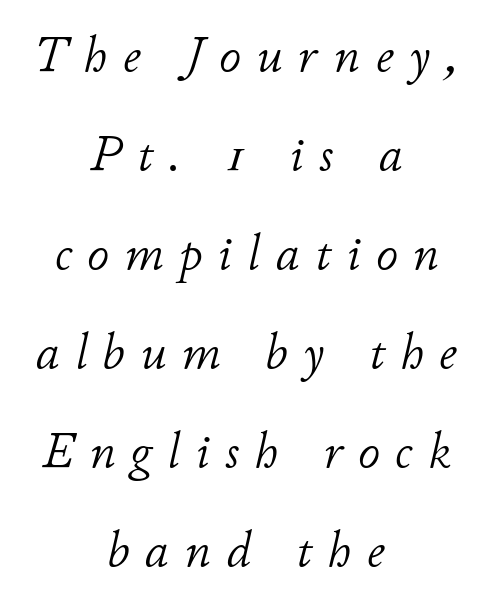
The image shows 49 px light type, italic (leaning right); set centered, loose line spacing (2.02x), unusually wide letter spacing (+0.32 em), not underlined; low stroke contrast and a small x-height.
